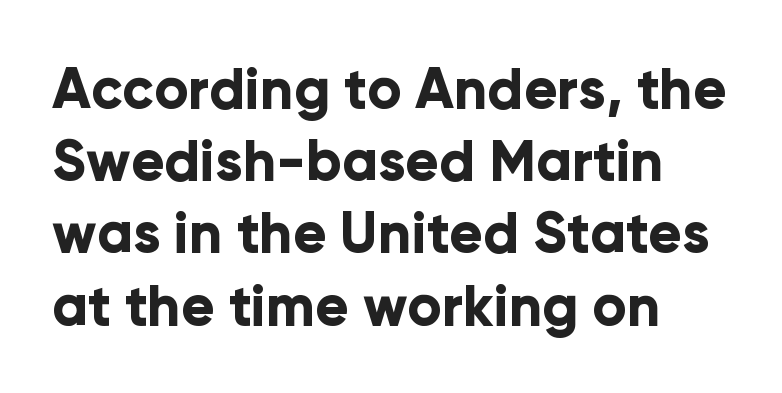
The horizontal fit of the characters is conventional and even. Regarding leading, the lines here are spaced in the standard way. The rendering uses natural spacing where letterforms have individual widths. Every character sits straight up, as roman type does. Type style note: lacks serifs.
